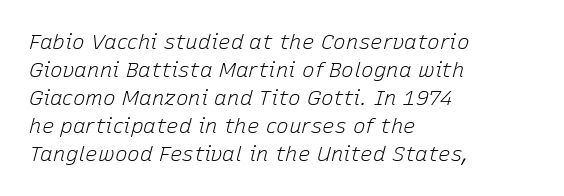
Q: Is the text bold? A: No.
Q: Is the text italic (slanted)? A: Yes, it leans right by about 15 degrees.
Q: Is the text underlined? A: No.
Q: How is the paragraph aligned? A: Left-aligned.
Q: Is the spacing between letters normal or unusually wide? A: Normal.
Q: Is the spacing between lines tight, normal or loose? A: Normal.
